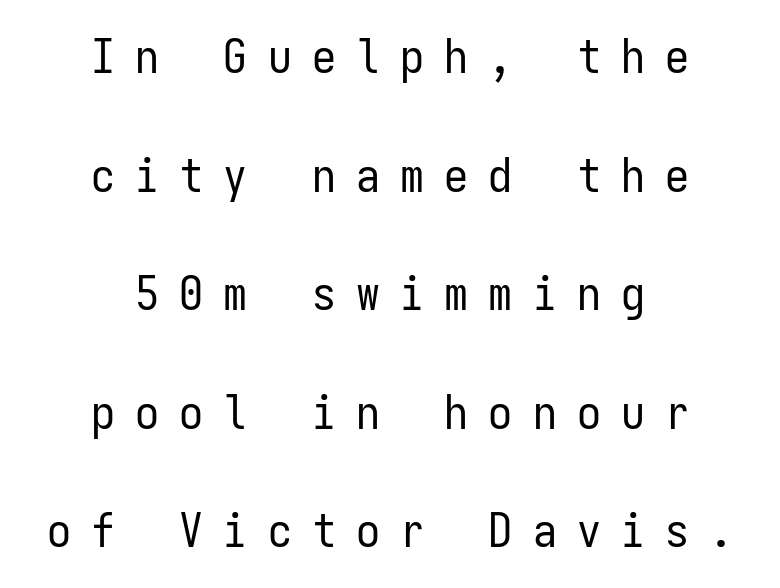
Q: Is the text bold? A: No.
Q: Is the text italic (slanted)? A: No, it is upright.
Q: Is the typeface a serif or a sans-serif typeface? A: Sans-serif.
Q: Is the text underlined? A: No.
Q: How is the paragraph aligned? A: Centered.
Q: Is the spacing between letters normal or unusually wide? A: Unusually wide.
Q: Is the spacing between lines tight, normal or loose? A: Loose.
Q: Width (condensed, normal, or wide)? A: Condensed.
Q: Stroke contrast? A: Low.
Q: x-height? A: Medium.
Q: Monospaced? A: Yes.
